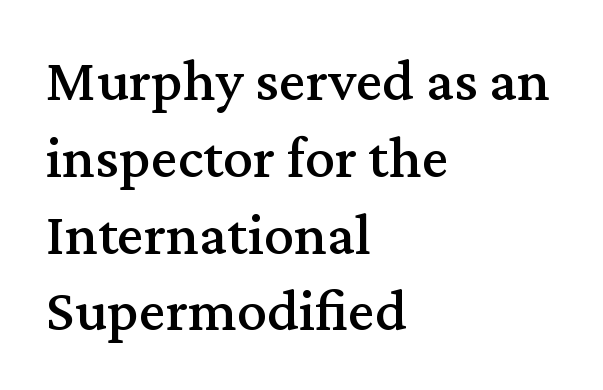
The image shows 60 px serif type, upright; set left-aligned, normal line spacing (1.28x), normal letter spacing, not underlined; medium stroke contrast and a medium x-height.
